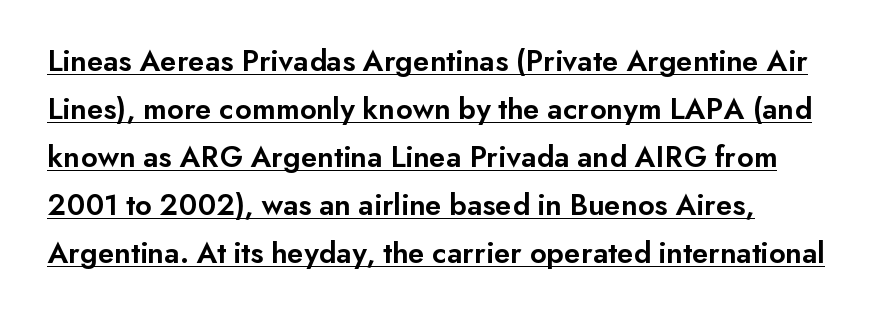
The face used here is rendered with its standard letterfit. Summary of vertical rhythm: regular, with standard interline spacing. Character widths vary here, with narrow letters taking less room than wide ones. Serifs: no, the terminals of the letterforms are clean. Like a heading marked for emphasis, these lines bear an underscore. The font's upright variant was chosen for this text.
